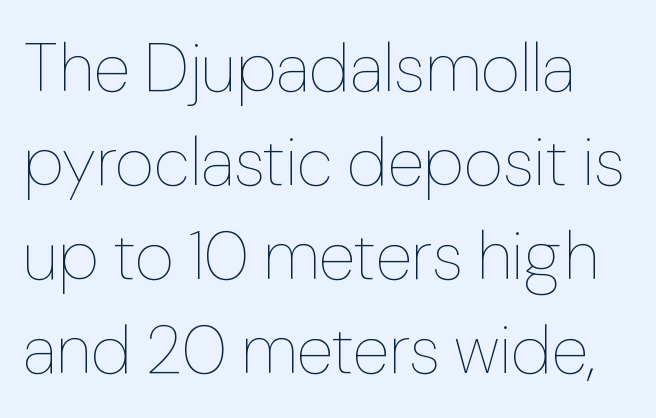
{"italic": "no", "bold": "no", "weight": "thin", "width": "normal", "stroke_contrast": "low", "x_height": "medium", "monospaced": "no", "underline": "no", "line_spacing": "normal", "line_spacing_ratio": 1.38, "letter_spacing": "normal", "letter_spacing_em": 0.0, "glyph_px": 68}
